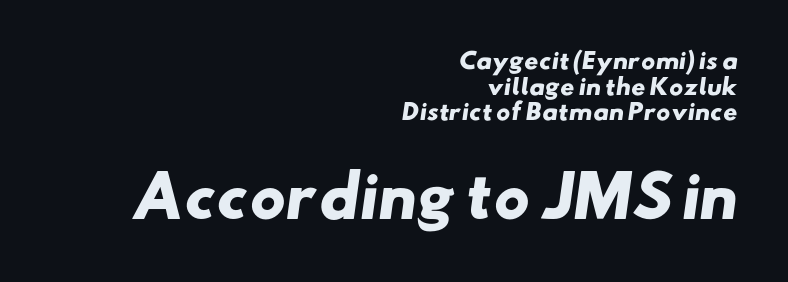
Each letter keeps its own natural width here, so spacing adapts to shape. A full-strength bold gives these letters their thick strokes. These lines stack with their right ends in a neat column. Inter-character spacing is left at the font's built-in metrics. This layout puts the modest block above and the oversized block below.
